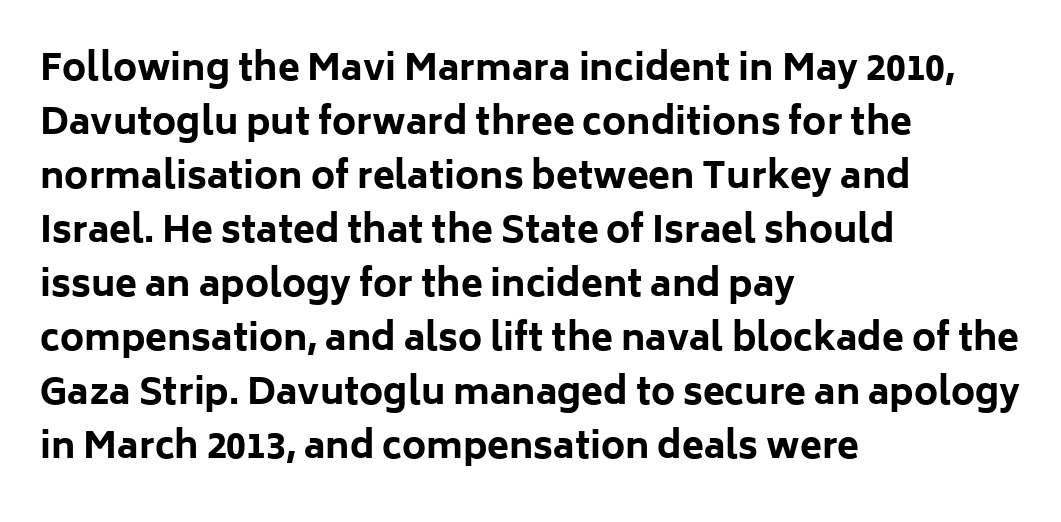
Each row of text sits above clean, open space. Left-aligned paragraph, ragged on the right. Here the glyphs are tracked normally, forming tight word shapes. Summary of vertical rhythm: regular, with standard interline spacing.
